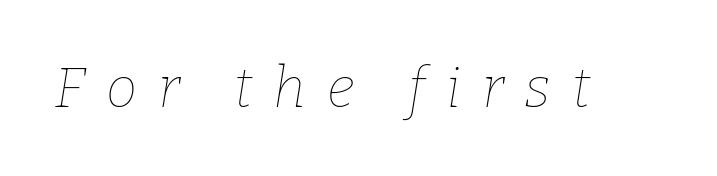
Q: Is the text bold? A: No.
Q: Is the text italic (slanted)? A: Yes, it leans right by about 9 degrees.
Q: Is the text underlined? A: No.
Q: Is the spacing between letters normal or unusually wide? A: Unusually wide.
Q: Width (condensed, normal, or wide)? A: Normal.
Q: Stroke contrast? A: Low.
Q: x-height? A: Medium.
Q: Monospaced? A: No.
